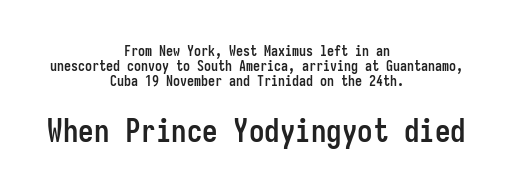
The image shows 31 px semibold, condensed sans-serif type, upright, monospaced; set centered, tight line spacing (1.07x), normal letter spacing, not underlined; the second (bottom) block is 2.21x larger; low stroke contrast and a medium x-height.
